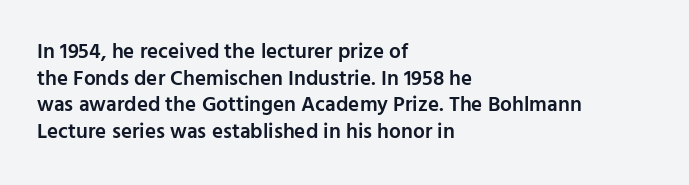
{"italic": "no", "bold": "semi", "underline": "no", "align": "left", "line_spacing": "normal", "line_spacing_ratio": 1.27, "letter_spacing": "normal", "letter_spacing_em": 0.0, "glyph_px": 21}
